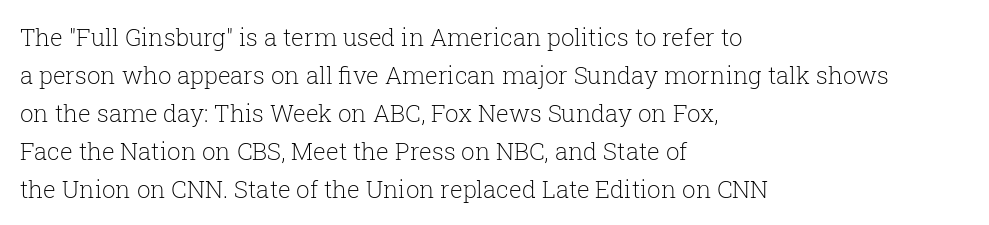
The image shows 24 px text type, upright; set left-aligned, normal line spacing (1.58x), normal letter spacing, not underlined.
